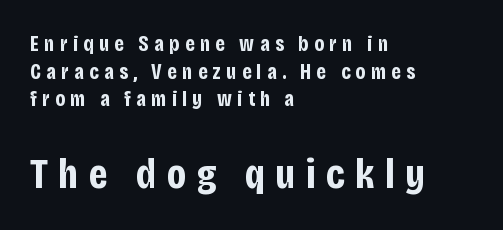
{"serif": "no", "italic": "no", "bold": "yes", "weight": "bold", "width": "condensed", "stroke_contrast": "low", "x_height": "large", "monospaced": "no", "underline": "no", "align": "left", "line_spacing": "normal", "line_spacing_ratio": 1.26, "letter_spacing": "wide", "letter_spacing_em": 0.24, "larger_block": "second", "size_ratio": 1.95, "glyph_px": 43}
